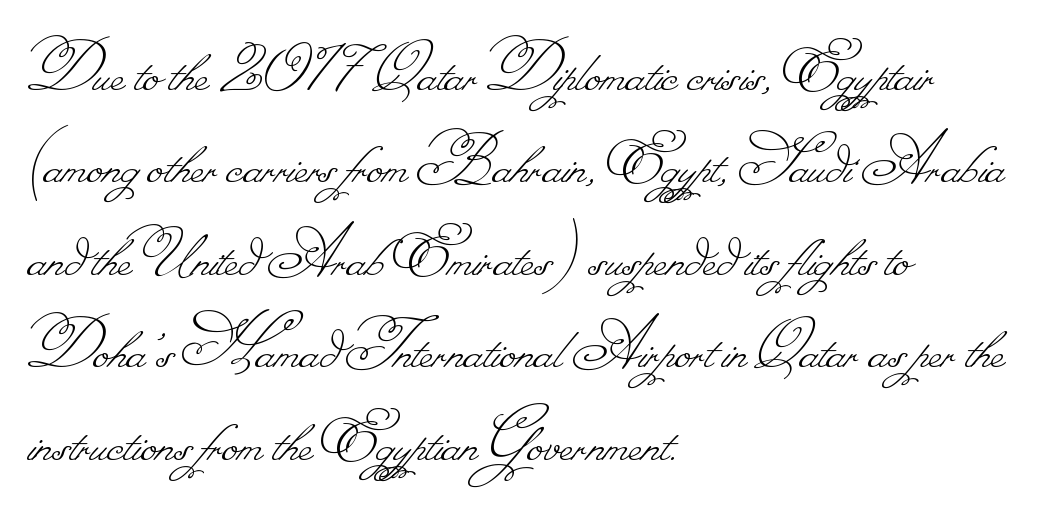
The rendering anchors every line to the left-hand side. Is this a fixed-width face? No — the glyphs have proportional, varying widths. Nobody drew a line under any word here. The leading is moderate, giving the passage an even texture. The gaps between neighbouring characters are ordinary and unremarkable. Summary of weight: not heavy and not bold.
